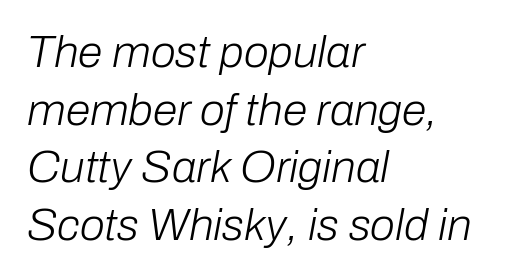
The foot of each line stays bare and open. A typesetter would call this leading conventional body-copy spacing. The passage shown leans; its letterforms are oblique. Between one letter and the next there's only the usual sliver of space. Weight class: somewhere from thin through regular. Note the varied advance widths — an 'i' is clearly narrower than an 'm'.
